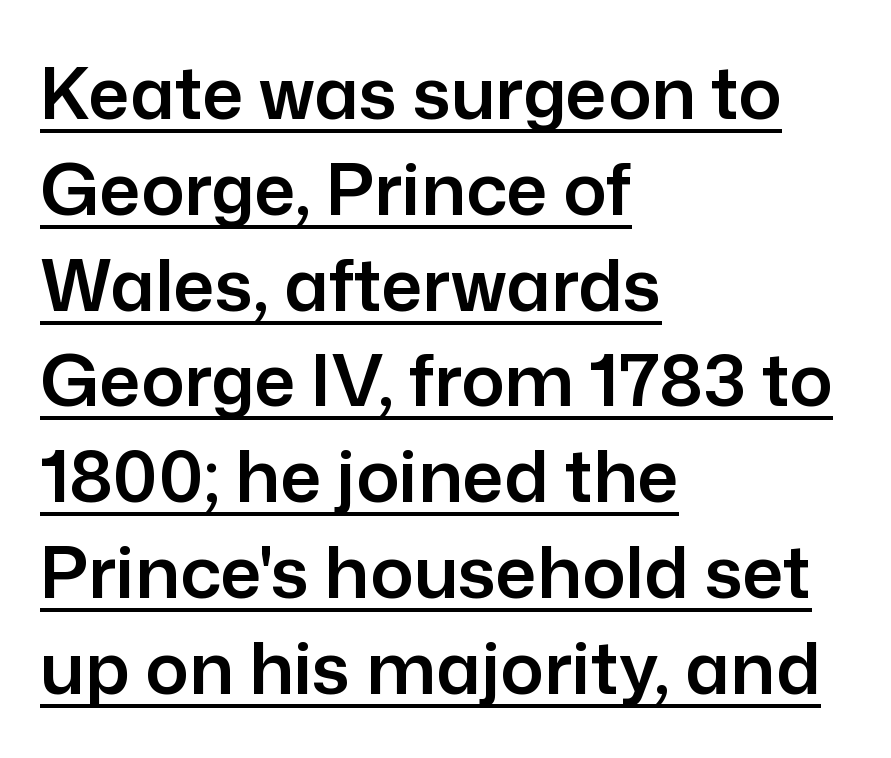
{"serif": "no", "italic": "no", "width": "normal", "stroke_contrast": "low", "x_height": "medium", "monospaced": "no", "underline": "yes", "align": "left", "line_spacing": "normal", "line_spacing_ratio": 1.33, "letter_spacing": "normal", "letter_spacing_em": 0.0, "glyph_px": 72}
